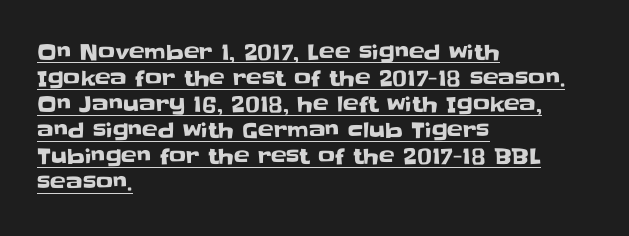
The image shows 21 px text type, upright; set left-aligned, line spacing 1.24x, normal letter spacing, underlined.
